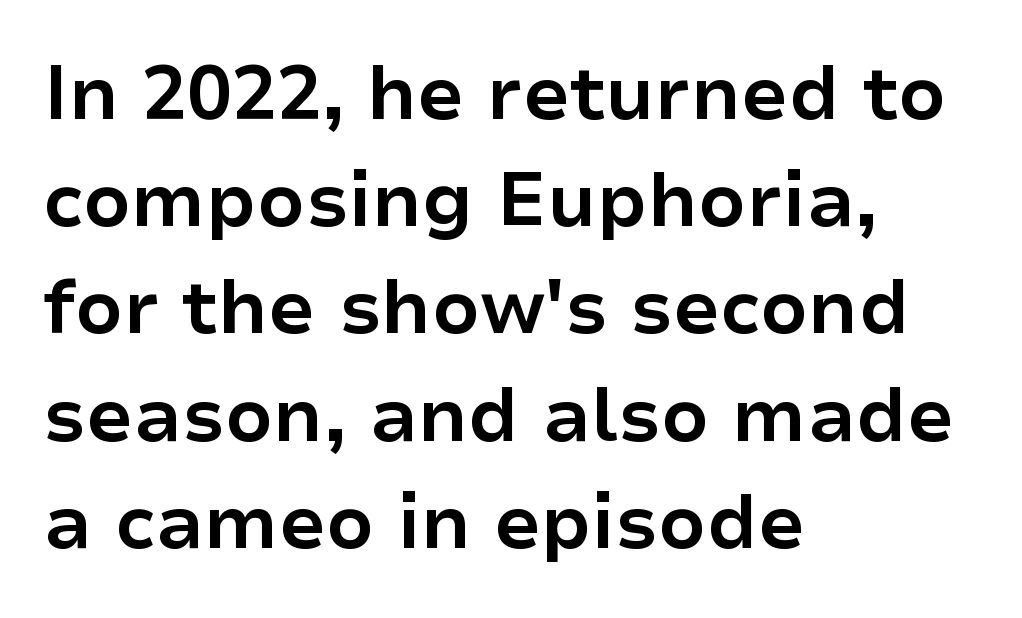
The image shows 75 px bold sans-serif type, upright; set left-aligned, normal line spacing (1.43x), normal letter spacing, not underlined; low stroke contrast and a medium x-height.
